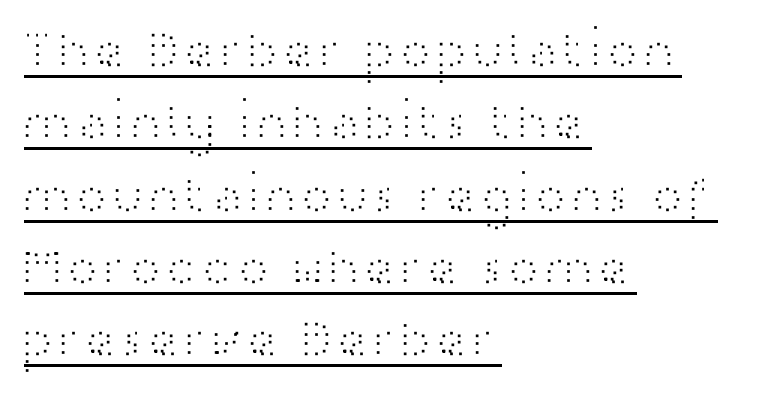
Tracking here is standard; glyphs follow each other at the usual distance. Where is the straight margin? On the left. The lettering is marked with a stroke running underneath it. What's the leading like? Ordinary, nothing unusual. The glyphs in this specimen are sans serif. Style check: upright.
